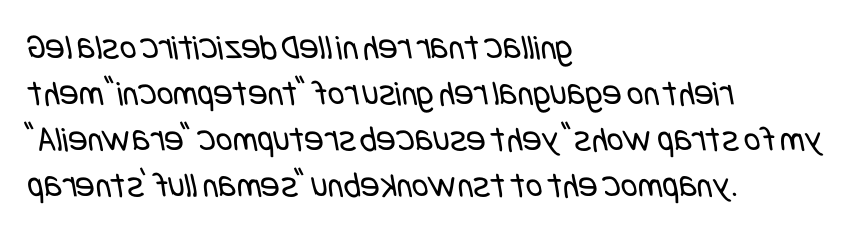
Q: Is the text bold? A: No.
Q: Is the typeface a serif or a sans-serif typeface? A: Sans-serif.
Q: Is the text underlined? A: No.
Q: How is the paragraph aligned? A: Left-aligned.
Q: Is the spacing between letters normal or unusually wide? A: Normal.
Q: Is the spacing between lines tight, normal or loose? A: Normal.
Q: Width (condensed, normal, or wide)? A: Condensed.
Q: Stroke contrast? A: Low.
Q: x-height? A: Large.
